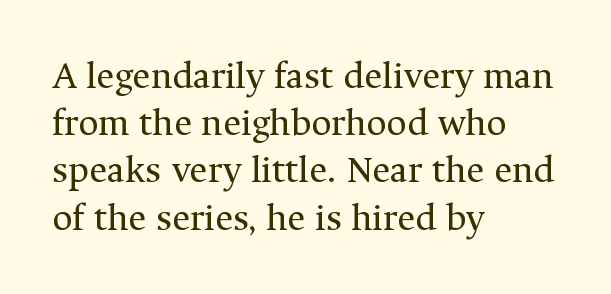
The image shows 39 px regular-weight serif type, upright; set left-aligned, line spacing 1.21x, normal letter spacing, not underlined; medium stroke contrast and a medium x-height.
